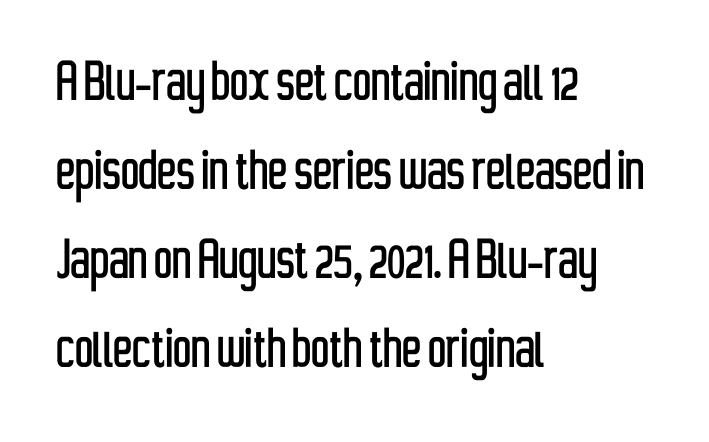
{"serif": "no", "italic": "no", "width": "condensed", "stroke_contrast": "low", "x_height": "medium", "monospaced": "no", "underline": "no", "align": "left", "line_spacing": "normal", "line_spacing_ratio": 1.39, "letter_spacing": "normal", "letter_spacing_em": 0.0, "glyph_px": 64}
